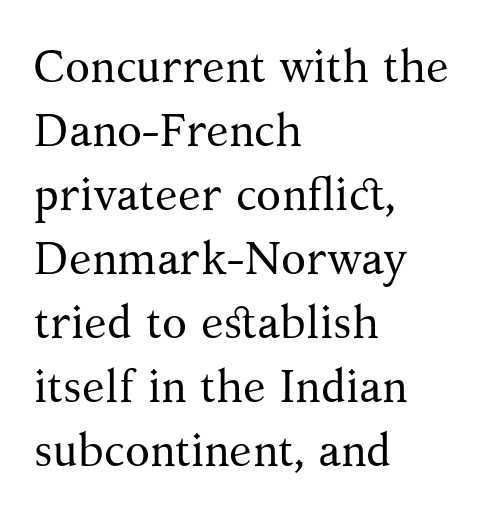
Think of a printed novel: that variable character pitch is what you see here. The type is set solid horizontally, with unmodified tracking. Compared with a typical body face, this is equally light or lighter still. Unlike italic type, these characters show no tilt at all. The foot of each line stays bare and open. This sample keeps an unexceptional amount of space between lines.
